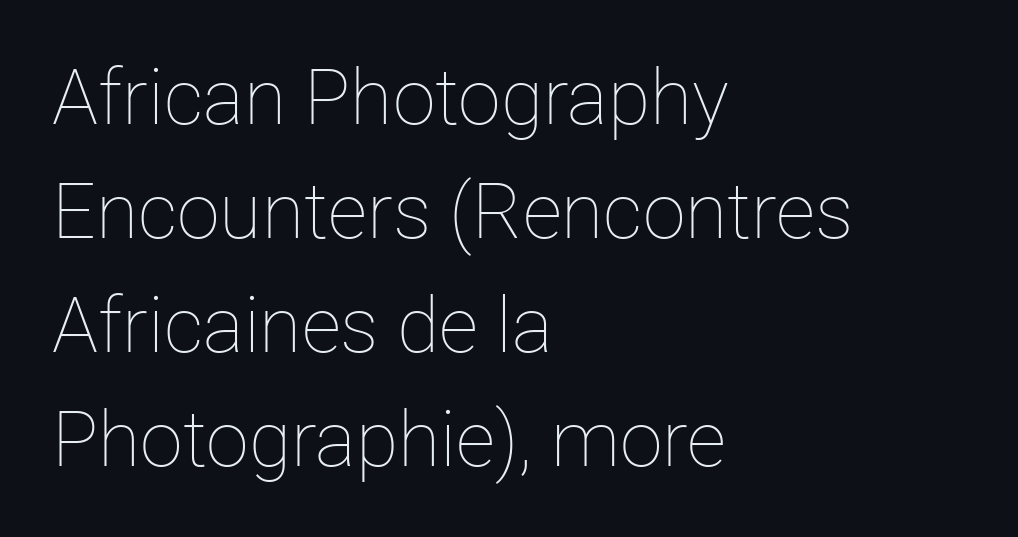
Q: Is the text bold? A: No.
Q: Is the text italic (slanted)? A: No, it is upright.
Q: Is the text underlined? A: No.
Q: How is the paragraph aligned? A: Left-aligned.
Q: Is the spacing between letters normal or unusually wide? A: Normal.
Q: Is the spacing between lines tight, normal or loose? A: Normal.
Q: Width (condensed, normal, or wide)? A: Normal.
Q: Stroke contrast? A: Low.
Q: x-height? A: Medium.
Q: Monospaced? A: No.
